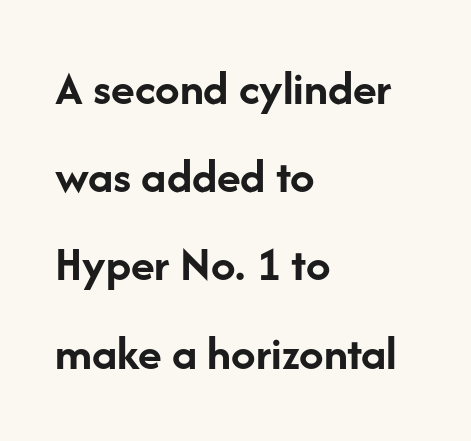
These lines were composed using upright roman letters. The text was rendered using a sans face with plain stroke endings. What weight is shown? A full bold with thick strokes. Underlining? Definitely not there. This rendering uses left alignment, leaving the right contour irregular. Default kerning and tracking; the words read as compact shapes.
